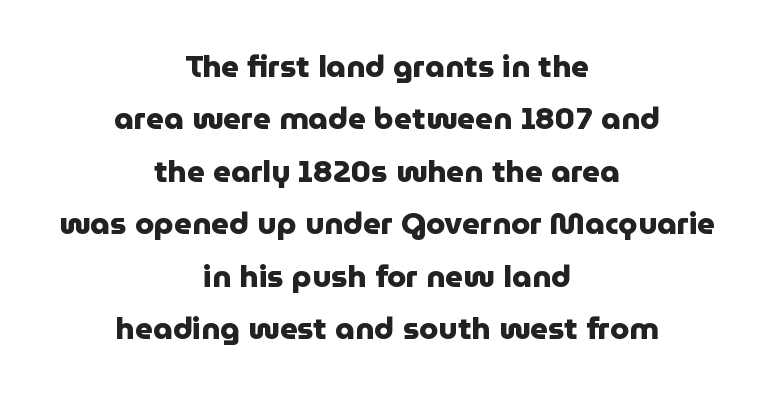
{"serif": "no", "italic": "no", "bold": "yes", "weight": "heavy", "width": "normal", "stroke_contrast": "low", "x_height": "medium", "monospaced": "no", "underline": "no", "align": "center", "line_spacing": "normal", "line_spacing_ratio": 1.69, "letter_spacing": "normal", "letter_spacing_em": 0.0, "glyph_px": 31}
